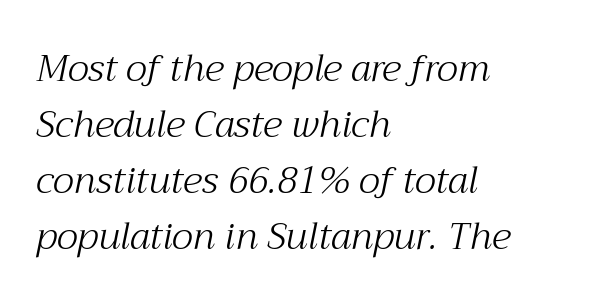
The image shows 37 px light serif type, italic (leaning right); set left-aligned, normal line spacing (1.51x), normal letter spacing, not underlined; medium stroke contrast and a medium x-height.
